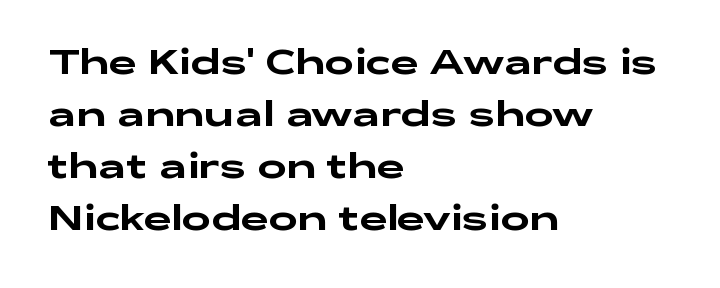
The image shows 35 px wide sans-serif type, upright; set left-aligned, normal line spacing (1.49x), normal letter spacing, not underlined; low stroke contrast and a medium x-height.
